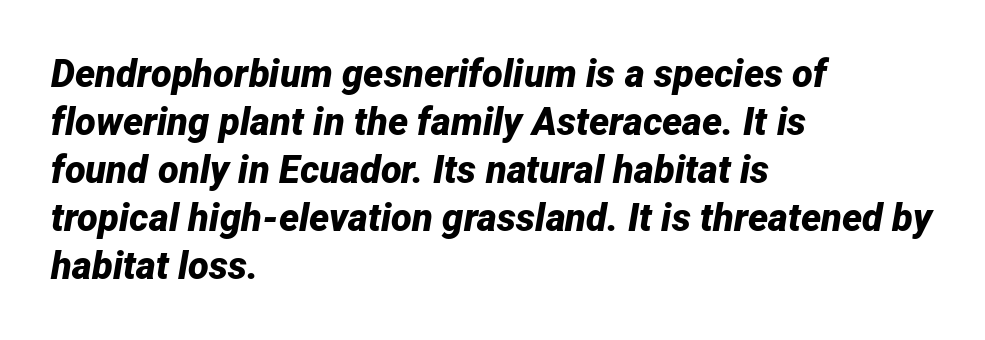
{"italic": "yes", "lean": "right", "slant_degrees": 12, "bold": "yes", "weight": "bold", "width": "normal", "stroke_contrast": "low", "x_height": "medium", "monospaced": "no", "underline": "no", "align": "left", "line_spacing": "normal", "line_spacing_ratio": 1.26, "letter_spacing": "normal", "letter_spacing_em": 0.0, "glyph_px": 38}
